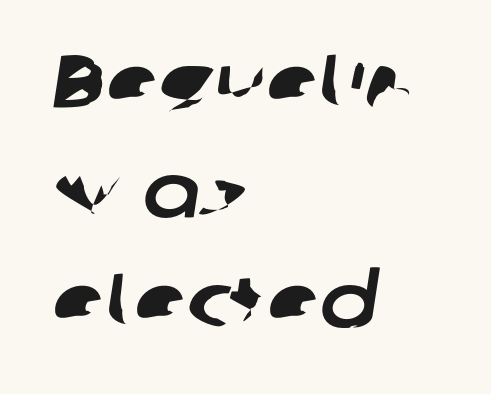
{"serif": "no", "width": "normal", "stroke_contrast": "low", "x_height": "medium", "monospaced": "no", "underline": "no", "align": "left", "line_spacing": "normal", "line_spacing_ratio": 1.44, "letter_spacing": "normal", "letter_spacing_em": 0.0, "glyph_px": 76}
